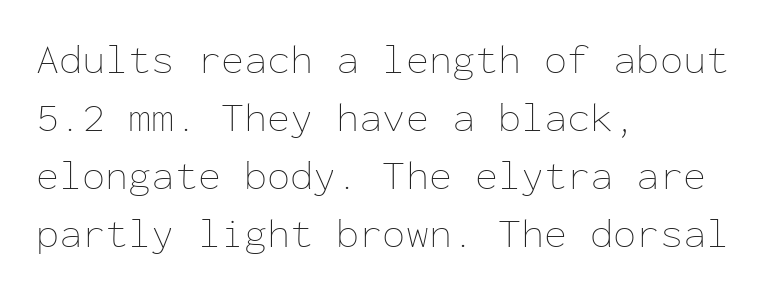
{"italic": "no", "bold": "no", "weight": "thin", "width": "normal", "stroke_contrast": "low", "x_height": "medium", "monospaced": "yes", "underline": "no", "align": "left", "line_spacing": "normal", "line_spacing_ratio": 1.38, "letter_spacing": "normal", "letter_spacing_em": 0.0, "glyph_px": 42}
